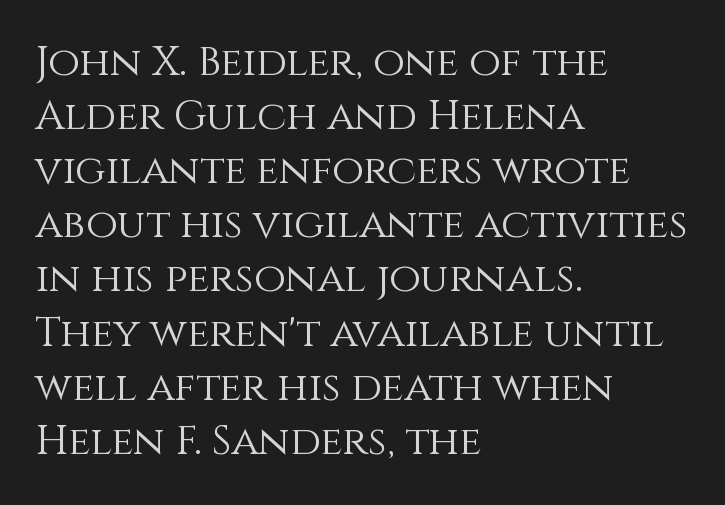
Q: Is the text bold? A: No.
Q: Is the text italic (slanted)? A: No, it is upright.
Q: Is the text underlined? A: No.
Q: How is the paragraph aligned? A: Left-aligned.
Q: Is the spacing between letters normal or unusually wide? A: Normal.
Q: Is the spacing between lines tight, normal or loose? A: Normal.
Q: Width (condensed, normal, or wide)? A: Normal.
Q: x-height? A: Large.
Q: Monospaced? A: No.
